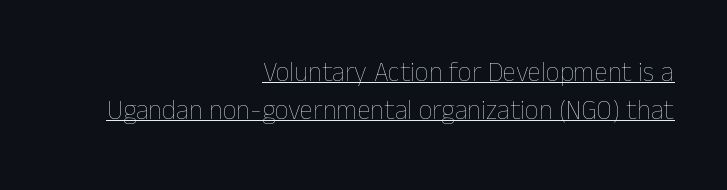
The image shows 27 px text type, upright; set right-aligned, normal line spacing (1.4x), normal letter spacing, underlined.
